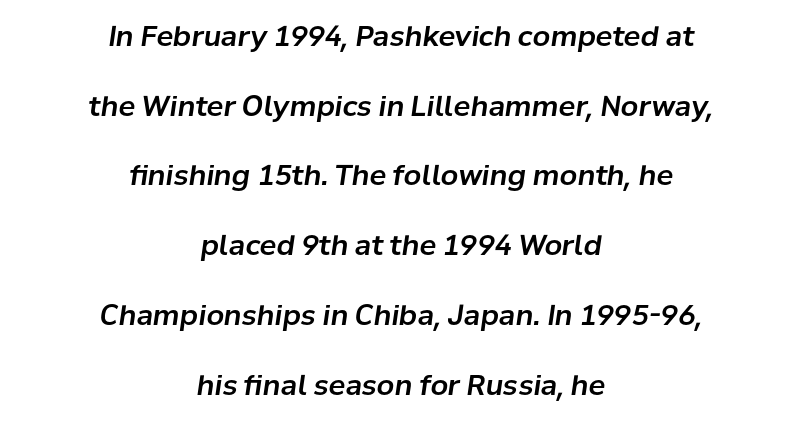
{"italic": "yes", "lean": "right", "slant_degrees": 8, "width": "normal", "stroke_contrast": "low", "x_height": "medium", "monospaced": "no", "underline": "no", "align": "center", "line_spacing": "loose", "line_spacing_ratio": 2.49, "letter_spacing": "normal", "letter_spacing_em": 0.0, "glyph_px": 28}
